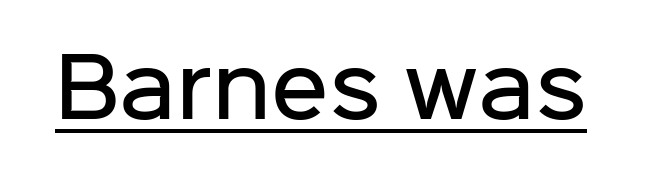
Q: Is the text bold? A: Semi-bold.
Q: Is the text italic (slanted)? A: No, it is upright.
Q: Is the typeface a serif or a sans-serif typeface? A: Sans-serif.
Q: Is the text underlined? A: Yes.
Q: Is the spacing between letters normal or unusually wide? A: Normal.
Q: Width (condensed, normal, or wide)? A: Normal.
Q: Stroke contrast? A: Low.
Q: x-height? A: Medium.
Q: Monospaced? A: No.
